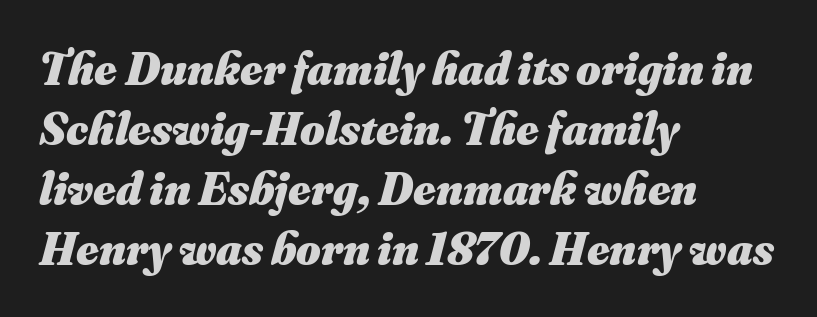
Q: Is the text bold? A: Yes.
Q: Is the text italic (slanted)? A: Yes, it leans right by about 16 degrees.
Q: Is the text underlined? A: No.
Q: How is the paragraph aligned? A: Left-aligned.
Q: Is the spacing between letters normal or unusually wide? A: Normal.
Q: Is the spacing between lines tight, normal or loose? A: Normal.
Q: Width (condensed, normal, or wide)? A: Normal.
Q: Stroke contrast? A: Medium.
Q: x-height? A: Small.
Q: Monospaced? A: No.
